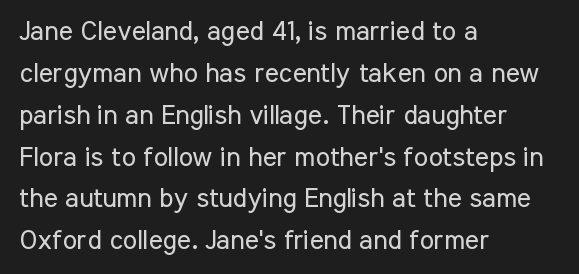
{"italic": "no", "bold": "no", "underline": "no", "align": "left", "line_spacing": "normal", "line_spacing_ratio": 1.55, "letter_spacing": "normal", "letter_spacing_em": 0.0, "glyph_px": 27}
